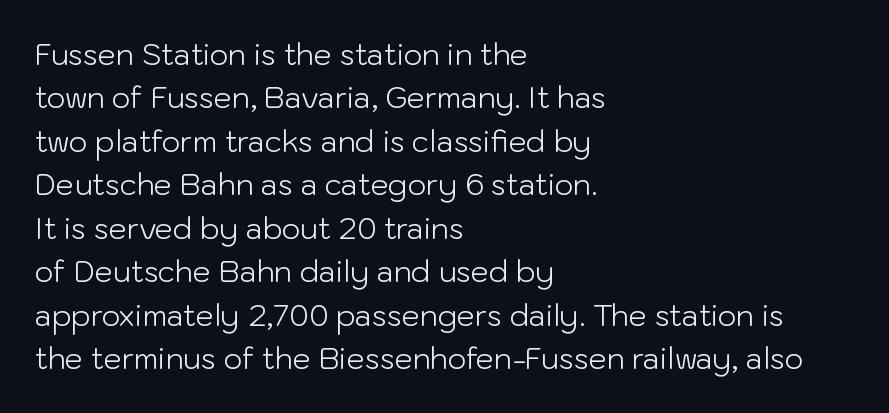
The image shows 29 px light sans-serif type, upright; set left-aligned, normal line spacing (1.5x), normal letter spacing, not underlined; low stroke contrast and a medium x-height.
